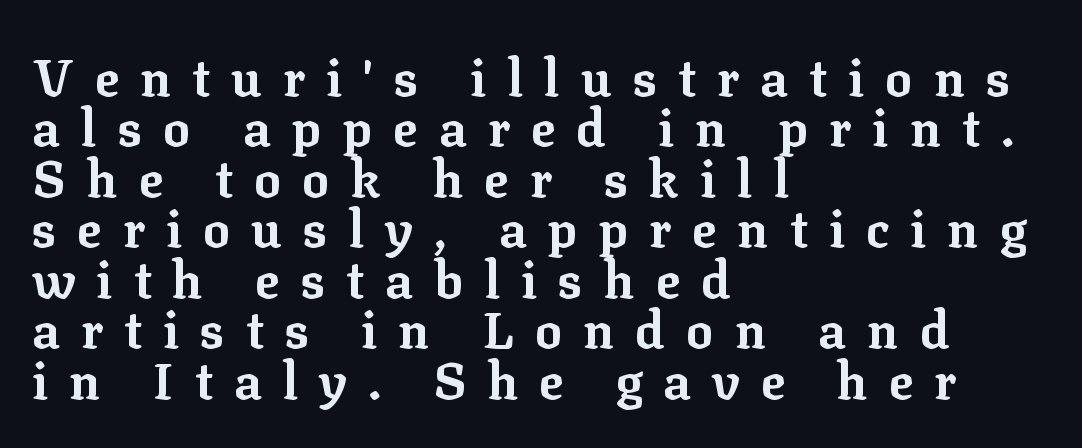
Q: Is the text bold? A: Yes.
Q: Is the text italic (slanted)? A: No, it is upright.
Q: Is the typeface a serif or a sans-serif typeface? A: Serif.
Q: Is the text underlined? A: No.
Q: How is the paragraph aligned? A: Left-aligned.
Q: Is the spacing between letters normal or unusually wide? A: Unusually wide.
Q: Is the spacing between lines tight, normal or loose? A: Tight.
Q: Width (condensed, normal, or wide)? A: Normal.
Q: Stroke contrast? A: Low.
Q: x-height? A: Medium.
Q: Monospaced? A: No.
